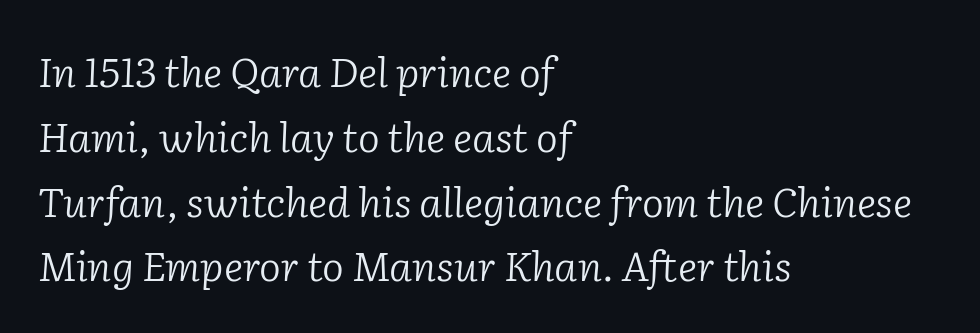
{"serif": "yes", "italic": "yes", "lean": "right", "slant_degrees": 2, "bold": "no", "weight": "light", "width": "normal", "stroke_contrast": "low", "x_height": "medium", "monospaced": "no", "underline": "no", "align": "left", "line_spacing": "normal", "line_spacing_ratio": 1.58, "letter_spacing": "normal", "letter_spacing_em": 0.0, "glyph_px": 41}
